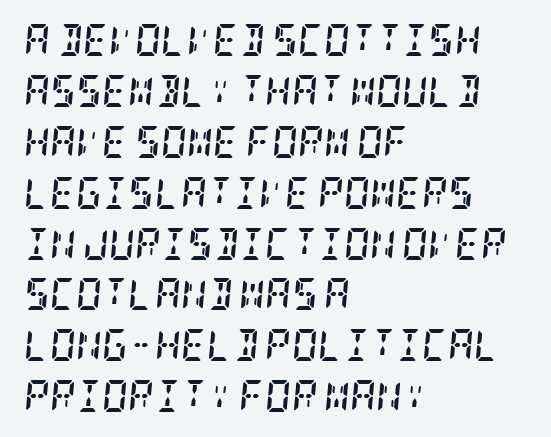
Q: Is the text bold? A: Yes.
Q: Is the text italic (slanted)? A: Yes, it leans right by about 5 degrees.
Q: Is the typeface a serif or a sans-serif typeface? A: Serif.
Q: Is the text underlined? A: No.
Q: How is the paragraph aligned? A: Left-aligned.
Q: Is the spacing between letters normal or unusually wide? A: Normal.
Q: Is the spacing between lines tight, normal or loose? A: Normal.
Q: Width (condensed, normal, or wide)? A: Condensed.
Q: Stroke contrast? A: Low.
Q: x-height? A: Large.
